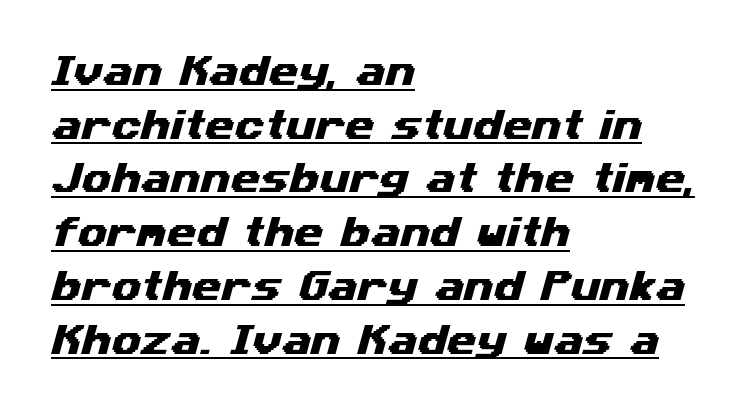
The image shows 34 px wide sans-serif type; set left-aligned, normal line spacing (1.58x), normal letter spacing, underlined; medium stroke contrast and a medium x-height.
